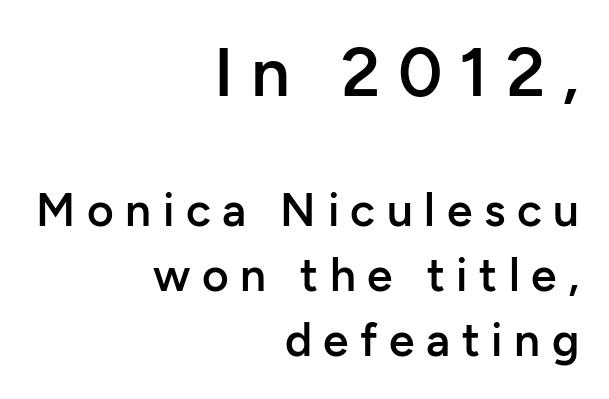
{"serif": "no", "italic": "no", "bold": "semi", "weight": "semibold", "width": "normal", "stroke_contrast": "low", "x_height": "medium", "monospaced": "no", "underline": "no", "align": "right", "line_spacing": "normal", "line_spacing_ratio": 1.41, "letter_spacing": "wide", "letter_spacing_em": 0.25, "larger_block": "first", "size_ratio": 1.5, "glyph_px": 69}
